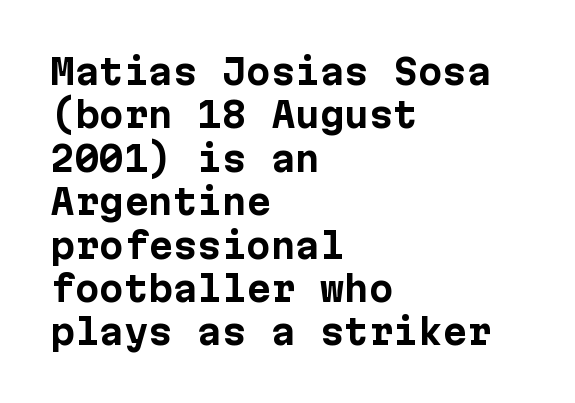
{"serif": "no", "italic": "no", "bold": "yes", "weight": "bold", "width": "normal", "stroke_contrast": "low", "x_height": "medium", "underline": "no", "align": "left", "line_spacing_ratio": 1.24, "letter_spacing": "normal", "letter_spacing_em": 0.0, "glyph_px": 35}
